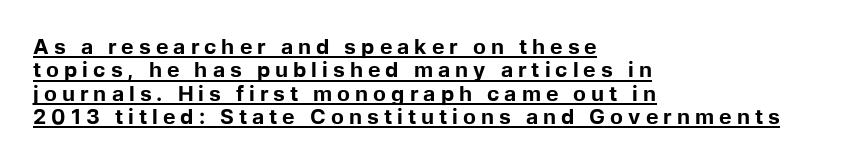
{"italic": "no", "bold": "yes", "underline": "yes", "align": "left", "line_spacing": "tight", "line_spacing_ratio": 1.11, "letter_spacing": "wide", "letter_spacing_em": 0.24, "glyph_px": 21}
